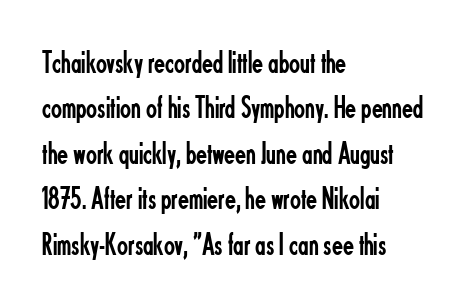
Q: Is the text bold? A: No.
Q: Is the text italic (slanted)? A: No, it is upright.
Q: Is the typeface a serif or a sans-serif typeface? A: Sans-serif.
Q: Is the text underlined? A: No.
Q: How is the paragraph aligned? A: Left-aligned.
Q: Is the spacing between letters normal or unusually wide? A: Normal.
Q: Is the spacing between lines tight, normal or loose? A: Normal.
Q: Width (condensed, normal, or wide)? A: Condensed.
Q: Stroke contrast? A: Low.
Q: x-height? A: Small.
Q: Monospaced? A: No.
